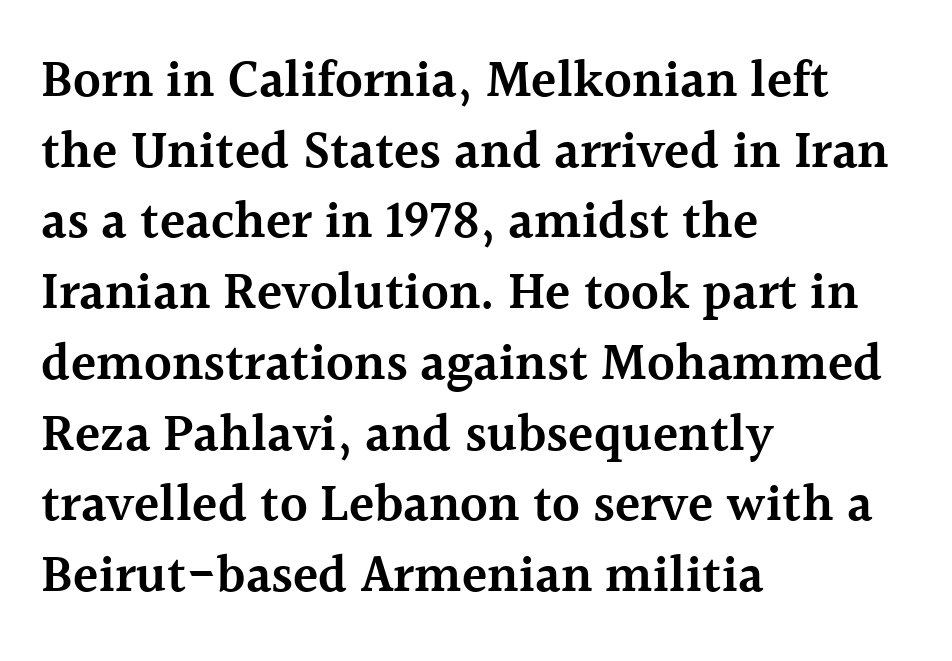
The image shows 52 px semibold serif type, upright; set left-aligned, normal line spacing (1.36x), normal letter spacing, not underlined; a medium x-height.
